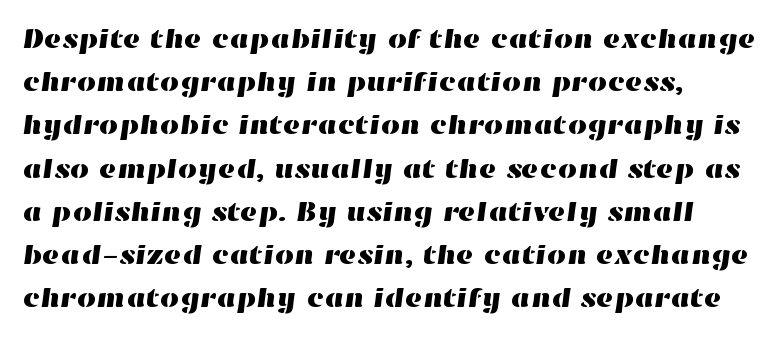
{"underline": "no", "align": "left", "line_spacing": "normal", "line_spacing_ratio": 1.6, "letter_spacing": "normal", "letter_spacing_em": 0.0, "glyph_px": 27}
